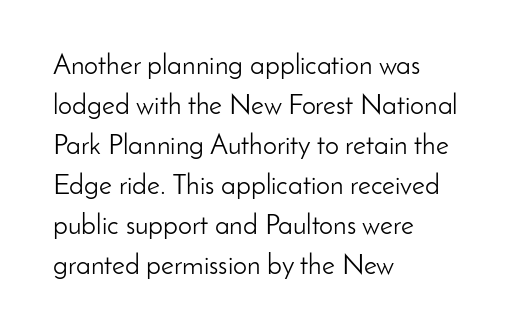
Q: Is the text bold? A: No.
Q: Is the text italic (slanted)? A: No, it is upright.
Q: Is the typeface a serif or a sans-serif typeface? A: Sans-serif.
Q: Is the text underlined? A: No.
Q: How is the paragraph aligned? A: Left-aligned.
Q: Is the spacing between letters normal or unusually wide? A: Normal.
Q: Is the spacing between lines tight, normal or loose? A: Normal.
Q: Width (condensed, normal, or wide)? A: Normal.
Q: Stroke contrast? A: Low.
Q: x-height? A: Small.
Q: Monospaced? A: No.
